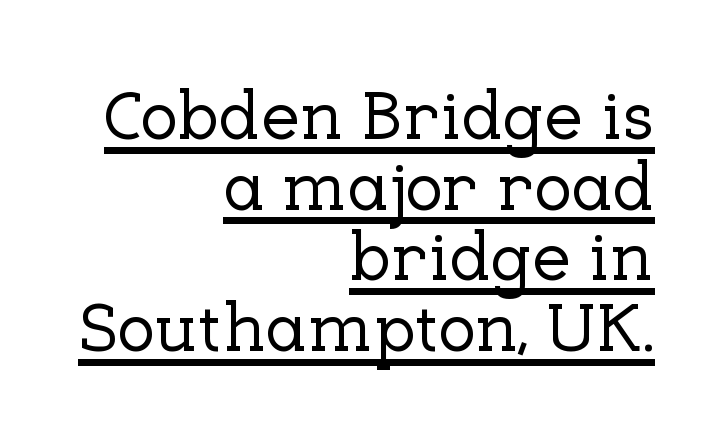
Q: Is the text italic (slanted)? A: No, it is upright.
Q: Is the typeface a serif or a sans-serif typeface? A: Serif.
Q: Is the text underlined? A: Yes.
Q: How is the paragraph aligned? A: Right-aligned.
Q: Is the spacing between letters normal or unusually wide? A: Normal.
Q: Is the spacing between lines tight, normal or loose? A: Tight.
Q: Width (condensed, normal, or wide)? A: Normal.
Q: Stroke contrast? A: Low.
Q: x-height? A: Medium.
Q: Monospaced? A: No.
